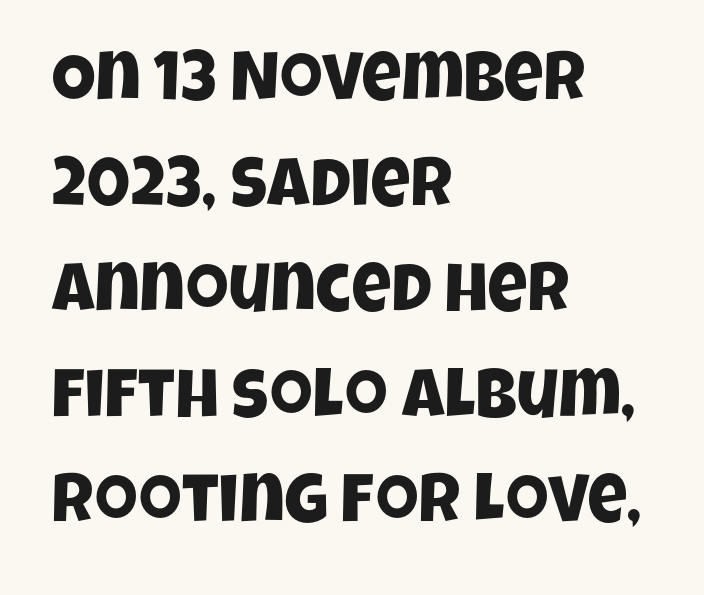
The space directly below the letters is spotless. I'd call this a sans setting — the letters go barefoot. A typesetter would call this leading conventional body-copy spacing. The paragraph has a hard left edge and a soft right edge. Is this a fixed-width face? No — the glyphs have proportional, varying widths. The face used here is rendered with its standard letterfit.
